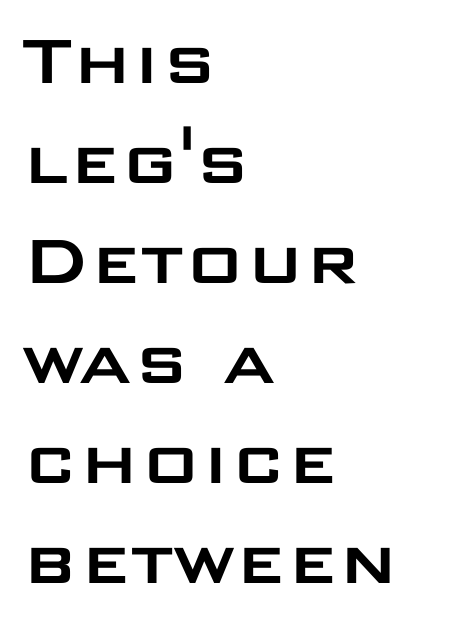
Q: Is the text italic (slanted)? A: No, it is upright.
Q: Is the typeface a serif or a sans-serif typeface? A: Sans-serif.
Q: Is the text underlined? A: No.
Q: How is the paragraph aligned? A: Left-aligned.
Q: Is the spacing between letters normal or unusually wide? A: Normal.
Q: Is the spacing between lines tight, normal or loose? A: Normal.
Q: Width (condensed, normal, or wide)? A: Wide.
Q: Stroke contrast? A: Low.
Q: x-height? A: Large.
Q: Monospaced? A: No.
